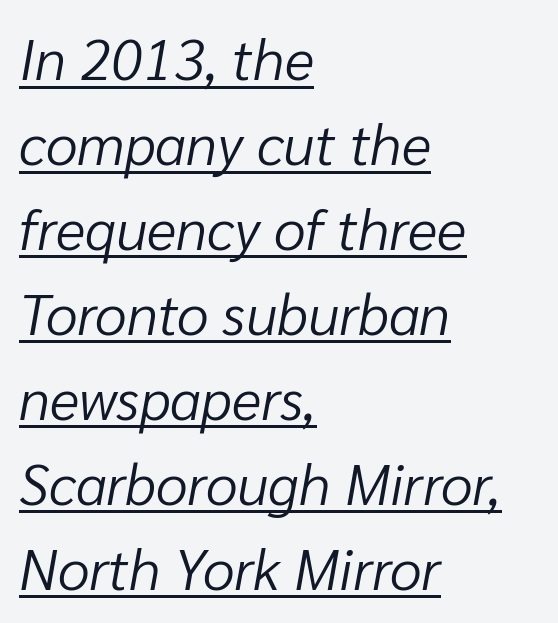
Horizontal bands of white between lines are of average thickness. Underlined type. Weight: regular or lighter. This sample has the flowing, uneven cadence of proportional lettering. The gaps between neighbouring characters are ordinary and unremarkable. The text block is weighted toward the left margin, trailing off unevenly rightward.
